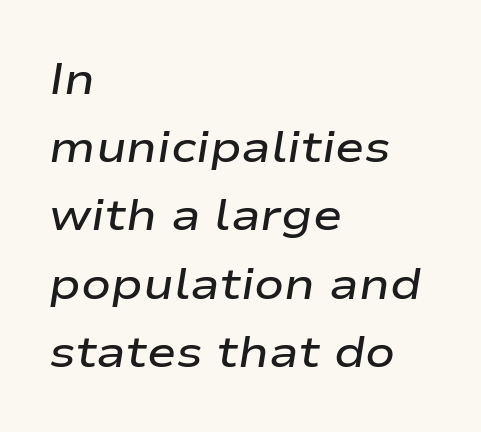
{"italic": "yes", "lean": "right", "slant_degrees": 9, "bold": "semi", "weight": "semibold", "width": "wide", "stroke_contrast": "low", "x_height": "medium", "monospaced": "no", "underline": "no", "align": "left", "line_spacing": "normal", "line_spacing_ratio": 1.55, "letter_spacing": "normal", "letter_spacing_em": 0.0, "glyph_px": 44}
